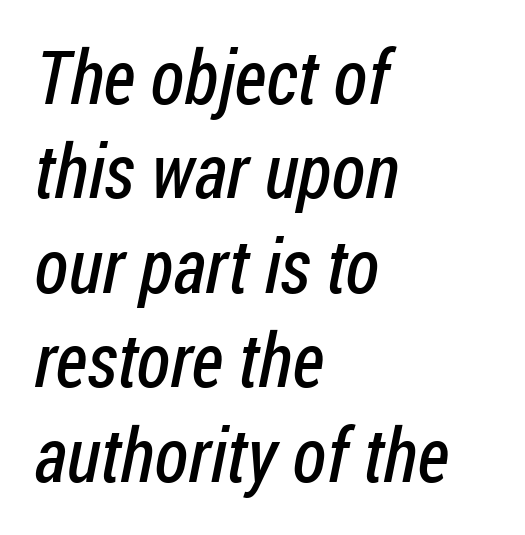
The tracking reads as untouched default to a designer's eye. The paragraph shown leans on its left margin. Unmarked baselines from the first word to the last. This reads as an unemphasized weight, regular at the heaviest. Typographically, this falls in the sans-serif category.
